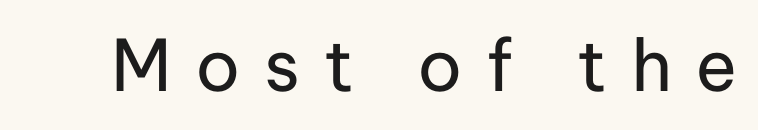
The image shows 71 px regular-weight sans-serif type, upright; set unusually wide letter spacing (+0.33 em), not underlined; low stroke contrast and a medium x-height.
